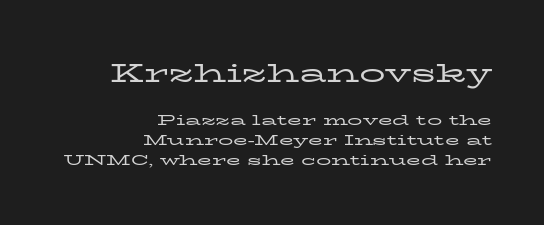
Q: Is the text bold? A: No.
Q: Is the text italic (slanted)? A: No, it is upright.
Q: Is the text underlined? A: No.
Q: How is the paragraph aligned? A: Right-aligned.
Q: Is the spacing between letters normal or unusually wide? A: Normal.
Q: Is the spacing between lines tight, normal or loose? A: Normal.
Q: Which block of text is set in a larger size, the first (top) or the second (bottom)? A: The first (top) one.
